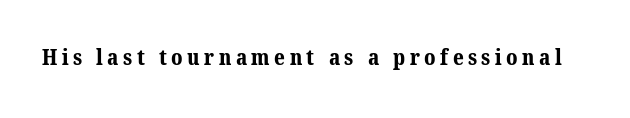
Q: Is the text bold? A: Yes.
Q: Is the text underlined? A: No.
Q: Is the spacing between letters normal or unusually wide? A: Unusually wide.
